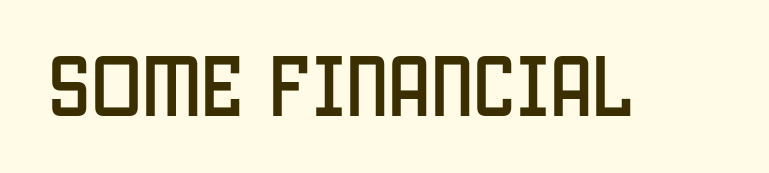
Q: Is the text italic (slanted)? A: No, it is upright.
Q: Is the typeface a serif or a sans-serif typeface? A: Sans-serif.
Q: Is the text underlined? A: No.
Q: Is the spacing between letters normal or unusually wide? A: Normal.
Q: Width (condensed, normal, or wide)? A: Condensed.
Q: Stroke contrast? A: Low.
Q: x-height? A: Large.
Q: Monospaced? A: No.
